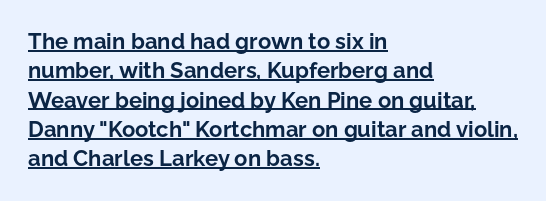
The image shows 22 px bold type, upright; set left-aligned, normal line spacing (1.33x), normal letter spacing, underlined.
